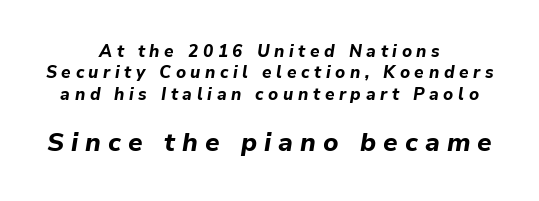
The lines sit at an ordinary, default distance from one another. As a designer I'd log this as weight 700, bold. Type size steps up from the first block to the second. The tracking reads as deliberately expanded to a designer's eye. The foot of each line stays bare and open.
